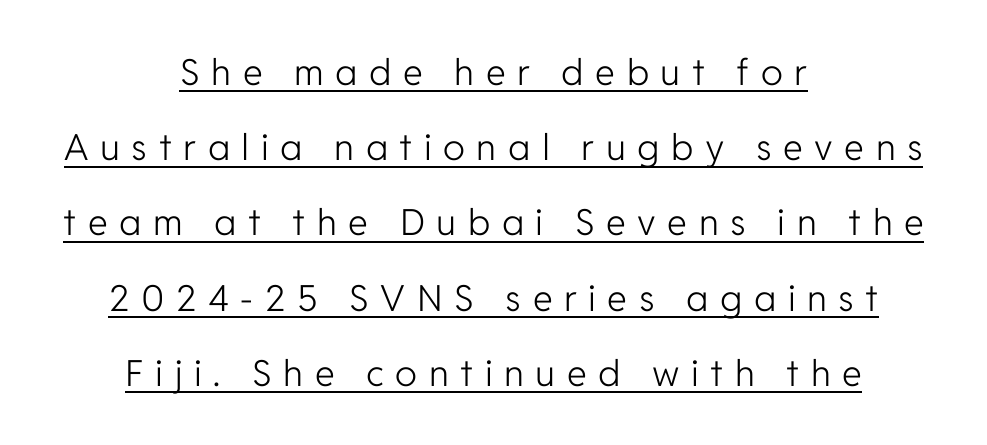
{"serif": "no", "italic": "no", "bold": "no", "weight": "light", "width": "normal", "stroke_contrast": "low", "x_height": "medium", "monospaced": "no", "underline": "yes", "align": "center", "line_spacing": "loose", "line_spacing_ratio": 2.09, "letter_spacing": "wide", "letter_spacing_em": 0.32, "glyph_px": 36}
